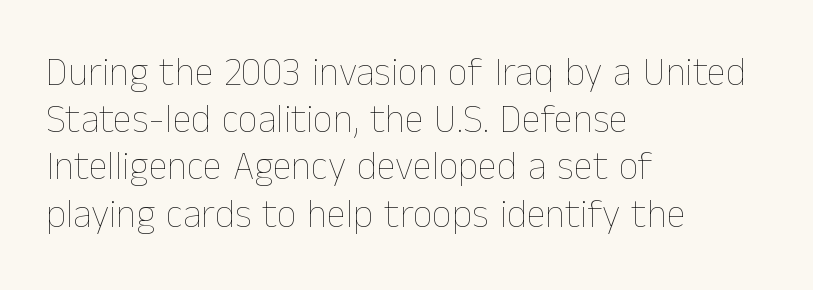
{"italic": "no", "bold": "no", "weight": "thin", "width": "normal", "stroke_contrast": "low", "x_height": "medium", "monospaced": "no", "underline": "no", "align": "left", "line_spacing_ratio": 1.21, "letter_spacing": "normal", "letter_spacing_em": 0.0, "glyph_px": 39}
